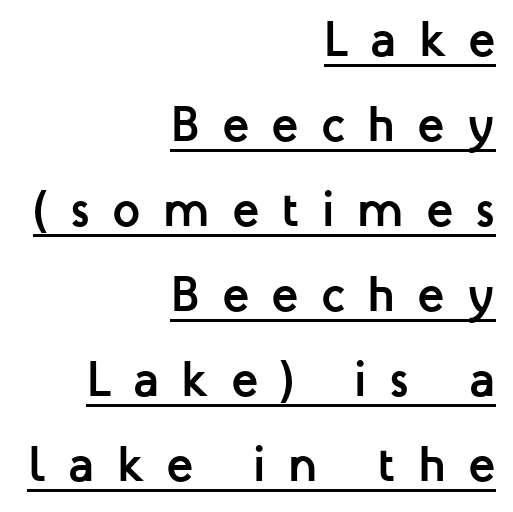
These lines sit exactly where default settings would place them. Is there any slant? The stems are plumb. Font category for this specimen: sans-serif. This sample is right-justified, so line beginnings fall wherever the words allow. Varying glyph widths throughout — classic text-font behaviour.
